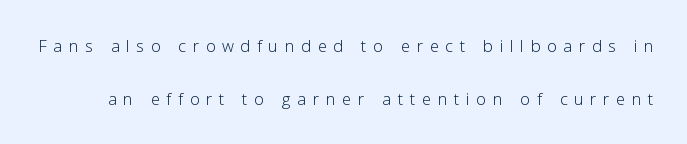
The image shows 22 px text type, upright; set loose line spacing (2.4x), unusually wide letter spacing (+0.3 em), not underlined.
